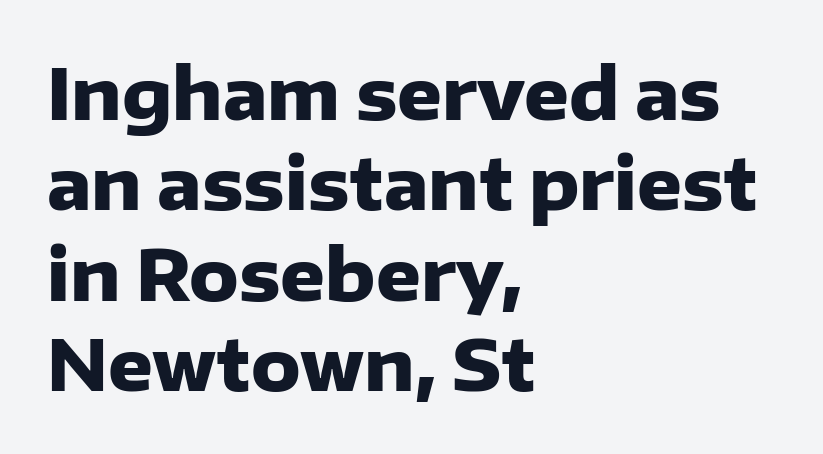
The image shows 70 px heavy sans-serif type, upright; set left-aligned, normal line spacing (1.29x), normal letter spacing, not underlined; low stroke contrast and a medium x-height.
